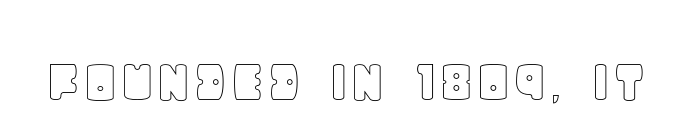
Q: Is the text italic (slanted)? A: No, it is upright.
Q: Is the text underlined? A: No.
Q: Is the spacing between letters normal or unusually wide? A: Normal.
Q: Width (condensed, normal, or wide)? A: Normal.
Q: x-height? A: Large.
Q: Monospaced? A: No.
